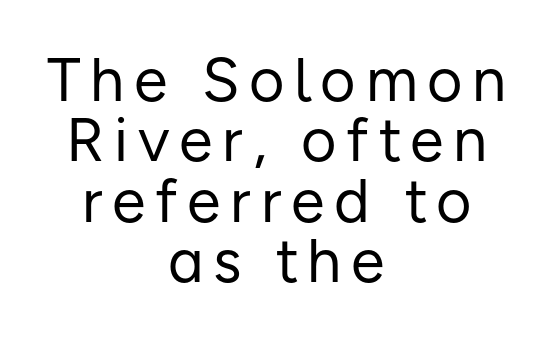
Unmarked baselines from the first word to the last. One-word summary of the alignment: center. This block would grow much taller if given ordinary leading; it's compressed now. This sample uses an upright cut, with every glyph sitting square on the baseline. Summary of weight: not heavy and not bold.
